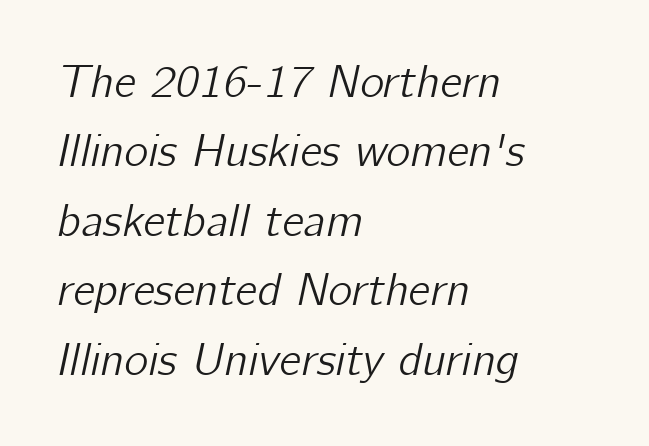
Q: Is the text italic (slanted)? A: Yes, it leans right by about 12 degrees.
Q: Is the text underlined? A: No.
Q: How is the paragraph aligned? A: Left-aligned.
Q: Is the spacing between letters normal or unusually wide? A: Normal.
Q: Is the spacing between lines tight, normal or loose? A: Normal.
Q: Width (condensed, normal, or wide)? A: Normal.
Q: Stroke contrast? A: Low.
Q: x-height? A: Medium.
Q: Monospaced? A: No.
